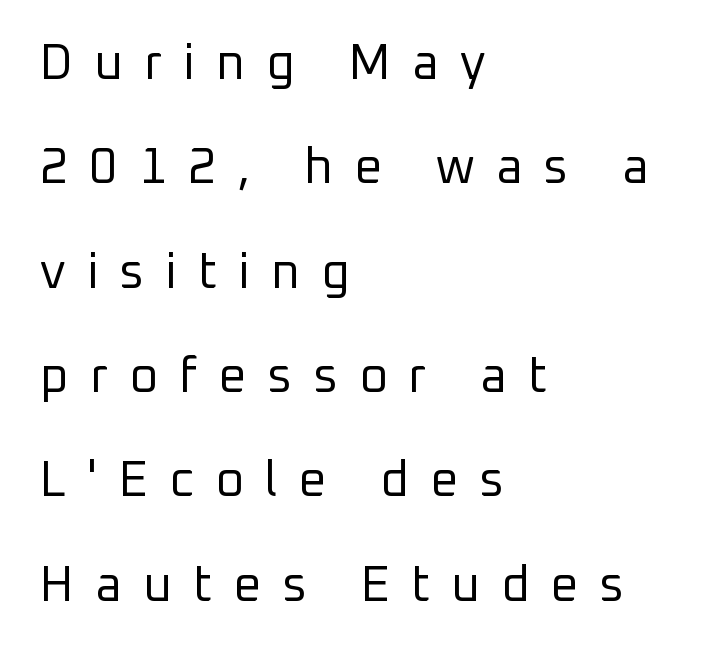
The designer dialed line spacing up above the default. Stroke mass is kept to a normal reading level or below. No word sits above an underline. The passage shown is typed in a proportional face where columns would drift. Vertical strokes here are truly vertical. Characters follow at a spacing far wider than the type designer built in.
